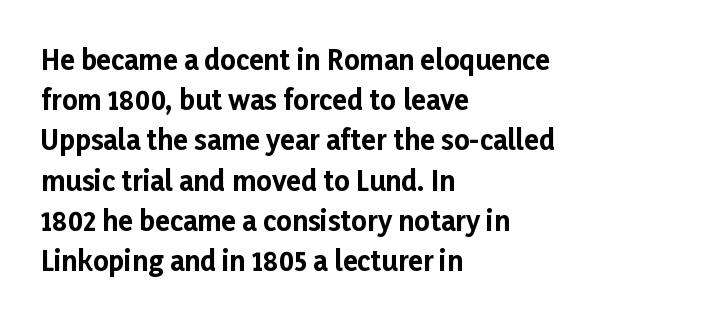
The image shows 27 px bold type, upright; set left-aligned, normal line spacing (1.49x), normal letter spacing, not underlined.
